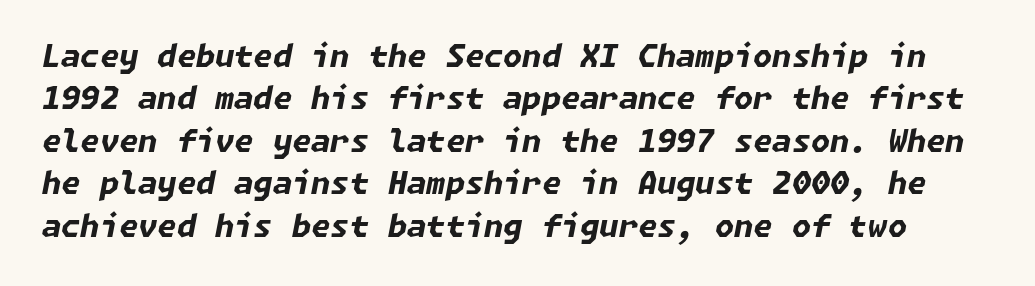
Q: Is the text bold? A: Yes.
Q: Is the text italic (slanted)? A: Yes, it leans right by about 11 degrees.
Q: Is the text underlined? A: No.
Q: Is the spacing between letters normal or unusually wide? A: Normal.
Q: Is the spacing between lines tight, normal or loose? A: Normal.
Q: Width (condensed, normal, or wide)? A: Normal.
Q: Stroke contrast? A: Low.
Q: x-height? A: Medium.
